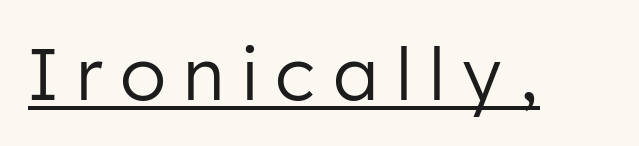
Q: Is the text bold? A: No.
Q: Is the text italic (slanted)? A: No, it is upright.
Q: Is the typeface a serif or a sans-serif typeface? A: Sans-serif.
Q: Is the text underlined? A: Yes.
Q: Is the spacing between letters normal or unusually wide? A: Unusually wide.
Q: Width (condensed, normal, or wide)? A: Normal.
Q: Stroke contrast? A: Low.
Q: x-height? A: Medium.
Q: Monospaced? A: No.
